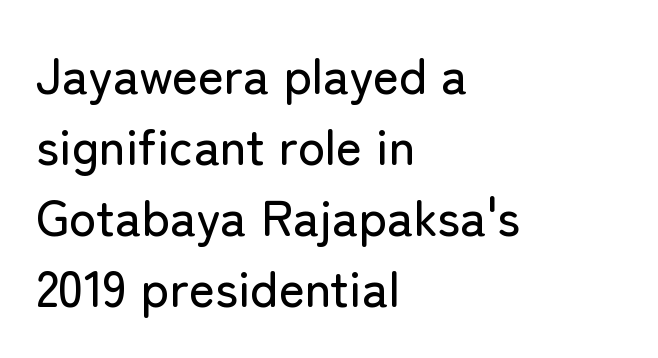
{"serif": "no", "italic": "no", "width": "normal", "stroke_contrast": "low", "x_height": "medium", "monospaced": "no", "underline": "no", "align": "left", "line_spacing": "normal", "line_spacing_ratio": 1.42, "letter_spacing": "normal", "letter_spacing_em": 0.0, "glyph_px": 50}
